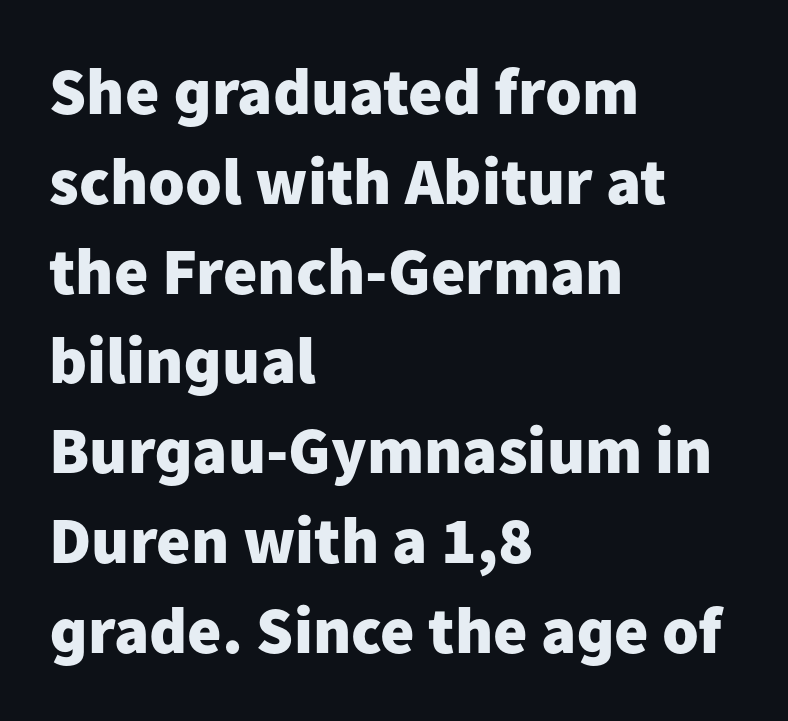
Q: Is the text bold? A: Yes.
Q: Is the text italic (slanted)? A: No, it is upright.
Q: Is the typeface a serif or a sans-serif typeface? A: Sans-serif.
Q: Is the text underlined? A: No.
Q: How is the paragraph aligned? A: Left-aligned.
Q: Is the spacing between letters normal or unusually wide? A: Normal.
Q: Is the spacing between lines tight, normal or loose? A: Normal.
Q: Width (condensed, normal, or wide)? A: Normal.
Q: Stroke contrast? A: Low.
Q: x-height? A: Medium.
Q: Monospaced? A: No.
